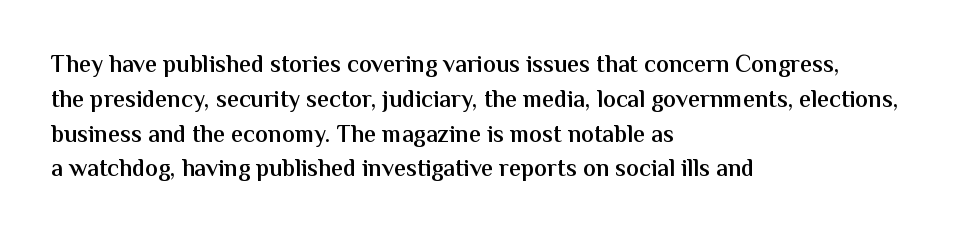
{"italic": "no", "bold": "semi", "underline": "no", "align": "left", "line_spacing": "normal", "line_spacing_ratio": 1.45, "letter_spacing": "normal", "letter_spacing_em": 0.0, "glyph_px": 24}
